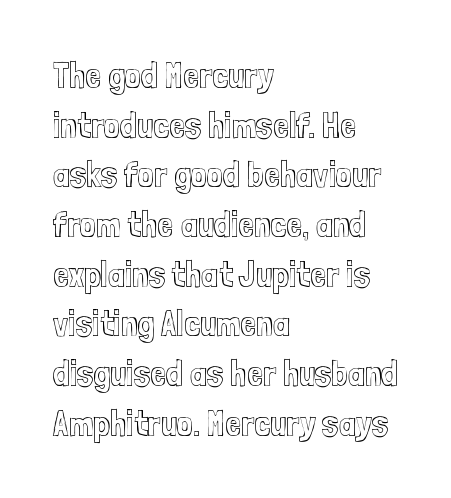
Q: Is the text italic (slanted)? A: No, it is upright.
Q: Is the text underlined? A: No.
Q: How is the paragraph aligned? A: Left-aligned.
Q: Is the spacing between letters normal or unusually wide? A: Normal.
Q: Is the spacing between lines tight, normal or loose? A: Normal.
Q: Width (condensed, normal, or wide)? A: Condensed.
Q: x-height? A: Medium.
Q: Monospaced? A: No.
